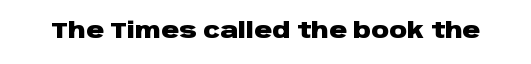
{"italic": "no", "bold": "yes", "underline": "no", "letter_spacing": "normal", "letter_spacing_em": 0.0, "glyph_px": 22}
